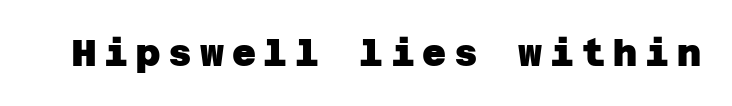
The letters carry no serifs — their stems end cleanly without finishing strokes. Short note: letters widely spaced. Only glyphs here, with clear space below each row. Weight: bold.
